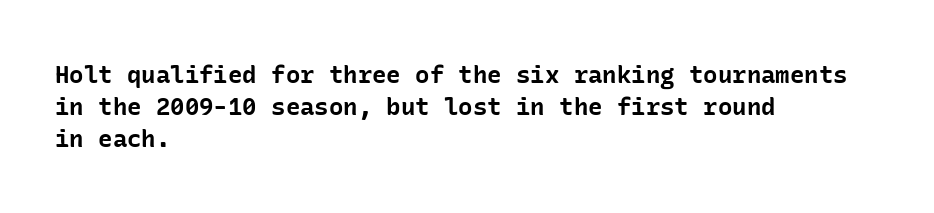
The image shows 24 px bold type, upright; set left-aligned, normal line spacing (1.34x), normal letter spacing, not underlined.
